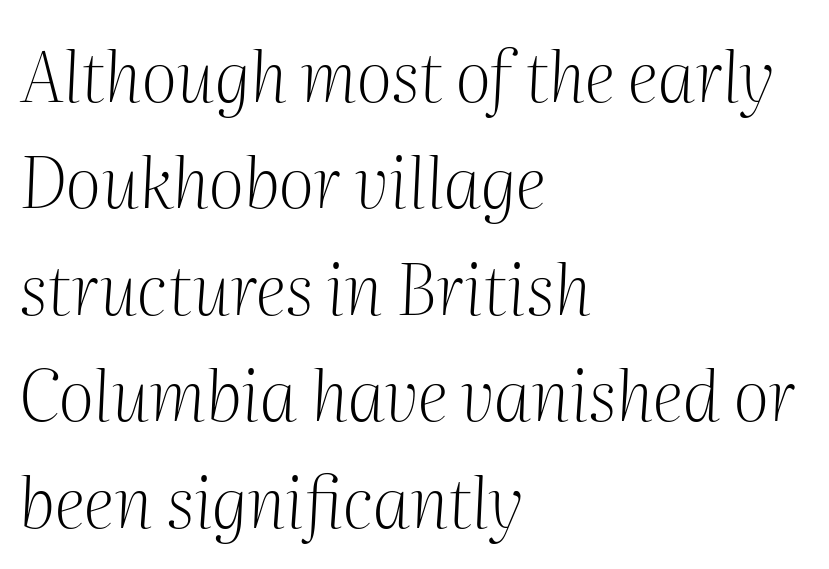
Q: Is the text bold? A: No.
Q: Is the text italic (slanted)? A: Yes, it leans right by about 2 degrees.
Q: Is the typeface a serif or a sans-serif typeface? A: Serif.
Q: Is the text underlined? A: No.
Q: How is the paragraph aligned? A: Left-aligned.
Q: Is the spacing between letters normal or unusually wide? A: Normal.
Q: Is the spacing between lines tight, normal or loose? A: Normal.
Q: Width (condensed, normal, or wide)? A: Normal.
Q: Stroke contrast? A: Medium.
Q: x-height? A: Medium.
Q: Monospaced? A: No.
